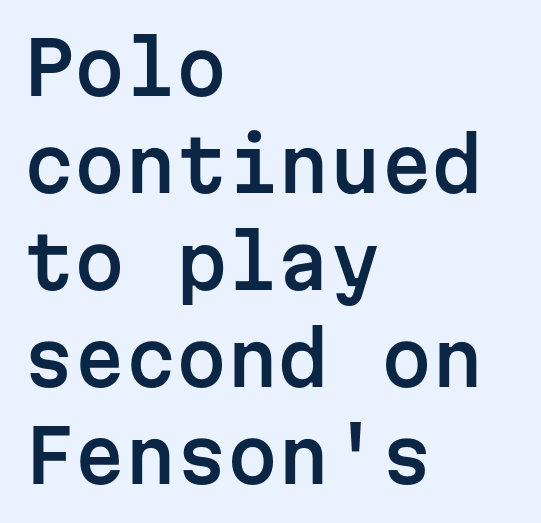
Q: Is the text italic (slanted)? A: No, it is upright.
Q: Is the typeface a serif or a sans-serif typeface? A: Sans-serif.
Q: Is the text underlined? A: No.
Q: How is the paragraph aligned? A: Left-aligned.
Q: Is the spacing between letters normal or unusually wide? A: Normal.
Q: Is the spacing between lines tight, normal or loose? A: Normal.
Q: Width (condensed, normal, or wide)? A: Normal.
Q: Stroke contrast? A: Low.
Q: x-height? A: Medium.
Q: Monospaced? A: Yes.
